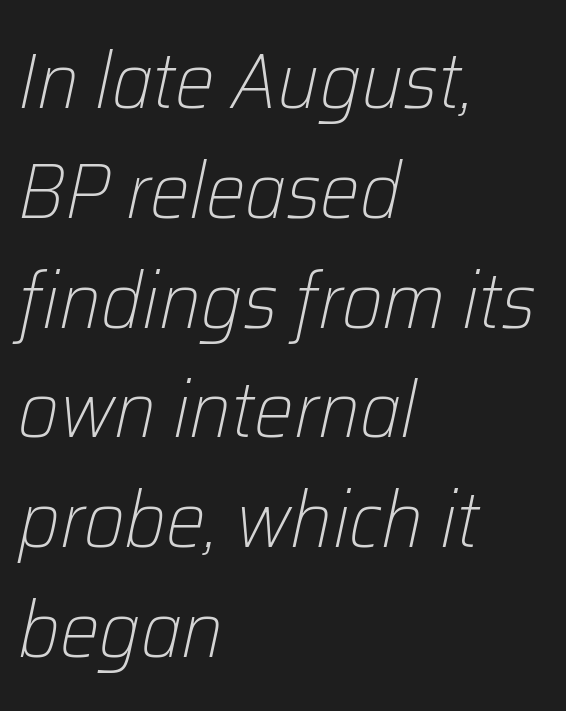
The image shows 79 px light type, italic (leaning right); set left-aligned, normal line spacing (1.39x), normal letter spacing, not underlined; low stroke contrast and a medium x-height.
